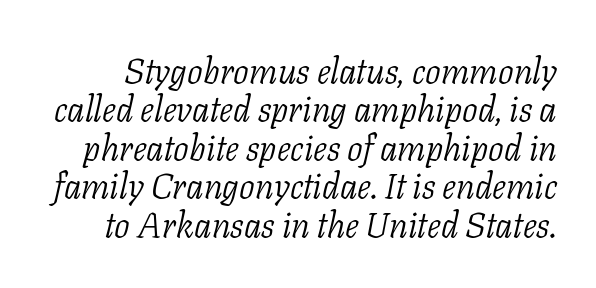
Letters rest on an invisible, unmarked baseline. Posture: slanted. Quick note: interline space is minimal. Stroke mass is kept to a normal reading level or below. The glyphs in this specimen are seriffed.
